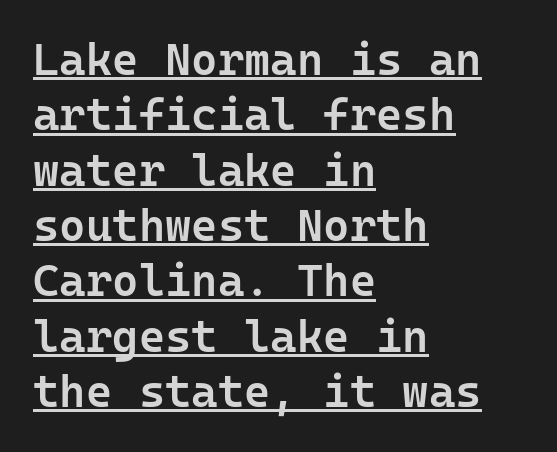
Q: Is the text bold? A: Semi-bold.
Q: Is the text italic (slanted)? A: No, it is upright.
Q: Is the typeface a serif or a sans-serif typeface? A: Sans-serif.
Q: Is the text underlined? A: Yes.
Q: How is the paragraph aligned? A: Left-aligned.
Q: Is the spacing between letters normal or unusually wide? A: Normal.
Q: Width (condensed, normal, or wide)? A: Normal.
Q: Stroke contrast? A: Low.
Q: x-height? A: Medium.
Q: Monospaced? A: Yes.
